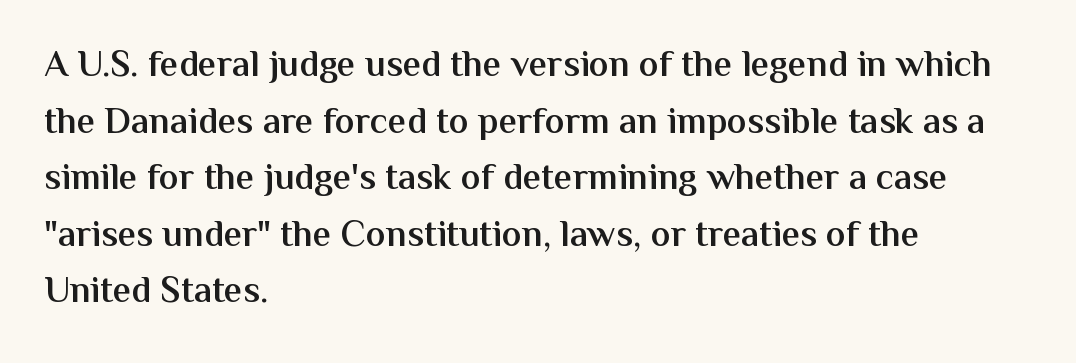
Q: Is the text bold? A: Semi-bold.
Q: Is the text italic (slanted)? A: No, it is upright.
Q: Is the typeface a serif or a sans-serif typeface? A: Sans-serif.
Q: Is the text underlined? A: No.
Q: How is the paragraph aligned? A: Left-aligned.
Q: Is the spacing between letters normal or unusually wide? A: Normal.
Q: Is the spacing between lines tight, normal or loose? A: Normal.
Q: Width (condensed, normal, or wide)? A: Normal.
Q: Stroke contrast? A: Medium.
Q: x-height? A: Medium.
Q: Monospaced? A: No.
